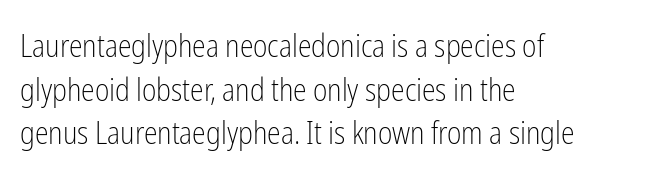
{"serif": "no", "italic": "no", "bold": "no", "weight": "light", "width": "condensed", "stroke_contrast": "low", "x_height": "medium", "monospaced": "no", "underline": "no", "align": "left", "line_spacing": "normal", "line_spacing_ratio": 1.41, "letter_spacing": "normal", "letter_spacing_em": 0.0, "glyph_px": 31}
